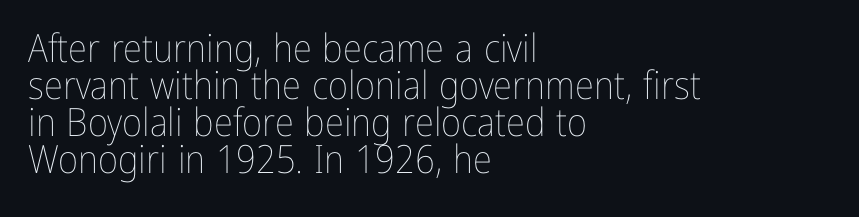
Q: Is the text bold? A: No.
Q: Is the text italic (slanted)? A: No, it is upright.
Q: Is the text underlined? A: No.
Q: How is the paragraph aligned? A: Left-aligned.
Q: Is the spacing between letters normal or unusually wide? A: Normal.
Q: Is the spacing between lines tight, normal or loose? A: Tight.
Q: Width (condensed, normal, or wide)? A: Condensed.
Q: Stroke contrast? A: Low.
Q: x-height? A: Medium.
Q: Monospaced? A: No.
